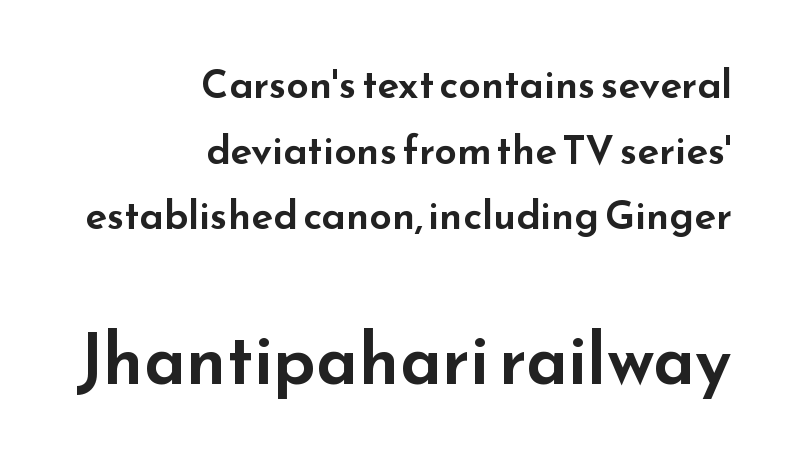
The image shows 70 px wide sans-serif type, upright; set right-aligned, normal line spacing (1.64x), normal letter spacing, not underlined; the second (bottom) block is 1.75x larger; low stroke contrast and a small x-height.
